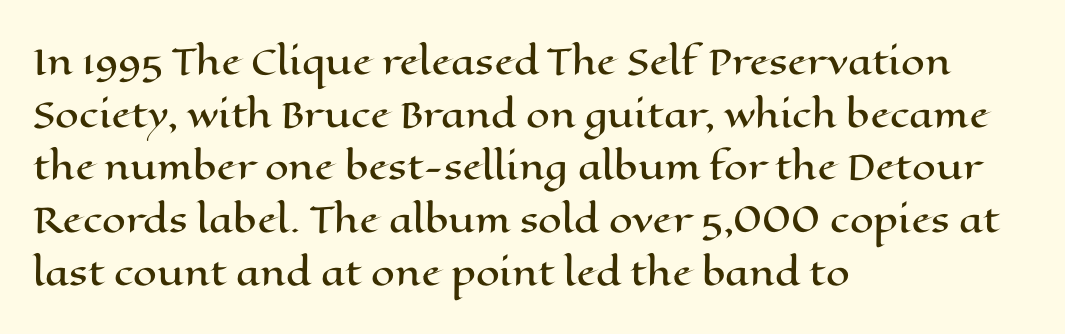
Q: Is the text italic (slanted)? A: No, it is upright.
Q: Is the text underlined? A: No.
Q: How is the paragraph aligned? A: Left-aligned.
Q: Is the spacing between letters normal or unusually wide? A: Normal.
Q: Is the spacing between lines tight, normal or loose? A: Normal.
Q: Width (condensed, normal, or wide)? A: Wide.
Q: Stroke contrast? A: High.
Q: x-height? A: Medium.
Q: Monospaced? A: No.
